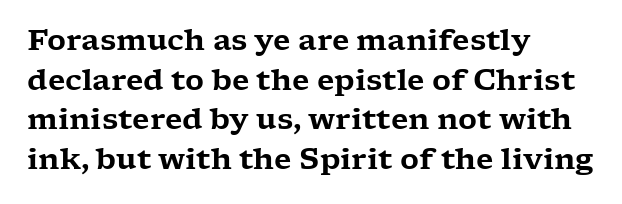
The image shows 29 px wide serif type, upright; set left-aligned, normal line spacing (1.37x), normal letter spacing, not underlined; low stroke contrast and a medium x-height.
